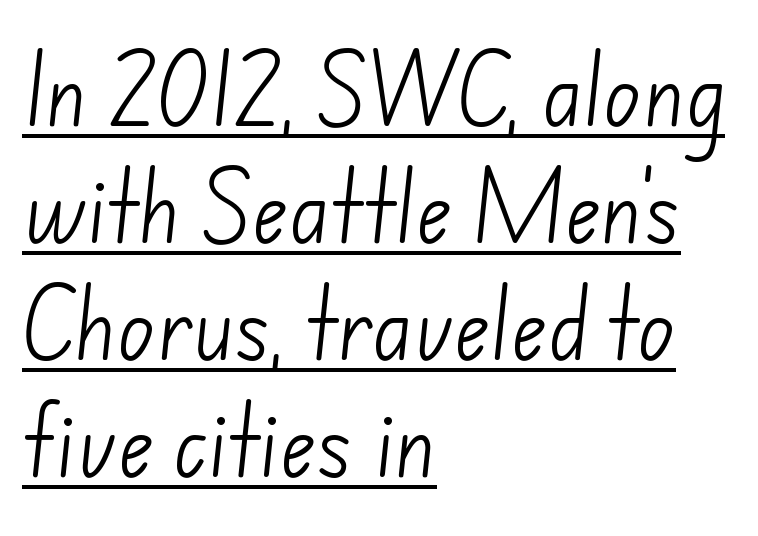
{"serif": "no", "bold": "no", "weight": "light", "width": "normal", "stroke_contrast": "low", "x_height": "small", "monospaced": "no", "underline": "yes", "align": "left", "line_spacing": "normal", "line_spacing_ratio": 1.5, "letter_spacing": "normal", "letter_spacing_em": 0.0, "glyph_px": 78}
